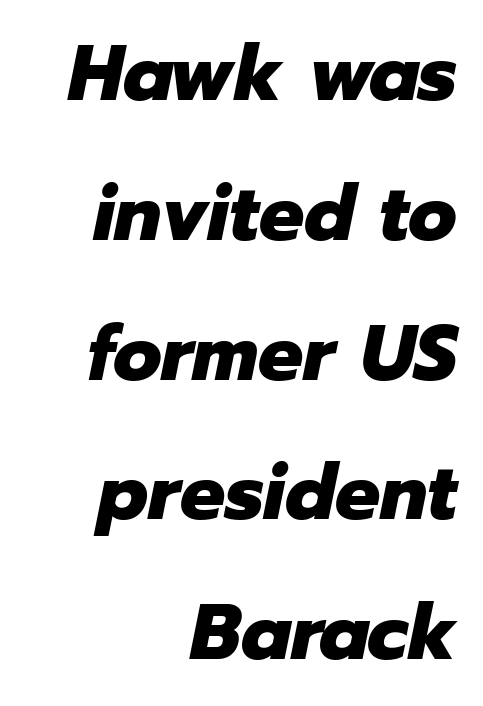
Q: Is the text bold? A: Yes.
Q: Is the text italic (slanted)? A: Yes, it leans right by about 12 degrees.
Q: Is the text underlined? A: No.
Q: How is the paragraph aligned? A: Right-aligned.
Q: Is the spacing between letters normal or unusually wide? A: Normal.
Q: Width (condensed, normal, or wide)? A: Normal.
Q: Stroke contrast? A: Low.
Q: x-height? A: Medium.
Q: Monospaced? A: No.
